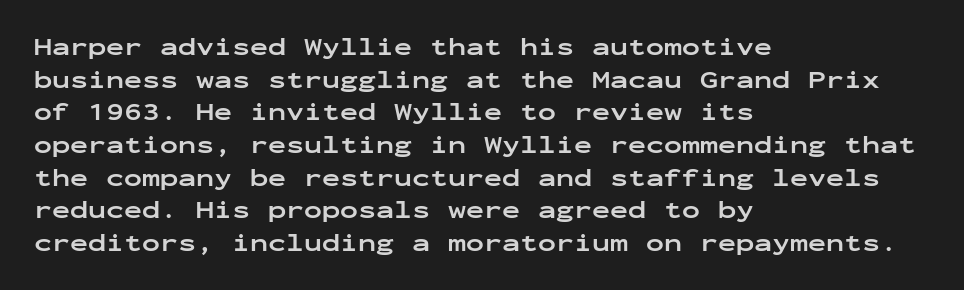
Q: Is the text bold? A: Yes.
Q: Is the text italic (slanted)? A: No, it is upright.
Q: Is the text underlined? A: No.
Q: How is the paragraph aligned? A: Left-aligned.
Q: Is the spacing between letters normal or unusually wide? A: Normal.
Q: Is the spacing between lines tight, normal or loose? A: Normal.
